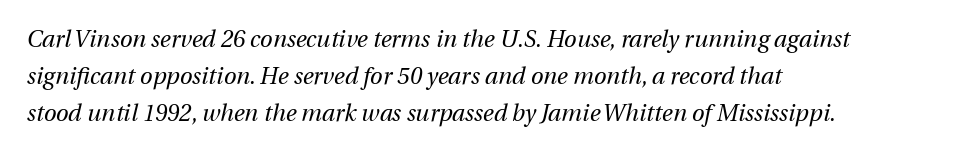
{"italic": "yes", "lean": "right", "slant_degrees": 12, "bold": "no", "underline": "no", "align": "left", "line_spacing": "normal", "line_spacing_ratio": 1.6, "letter_spacing": "normal", "letter_spacing_em": 0.0, "glyph_px": 23}
